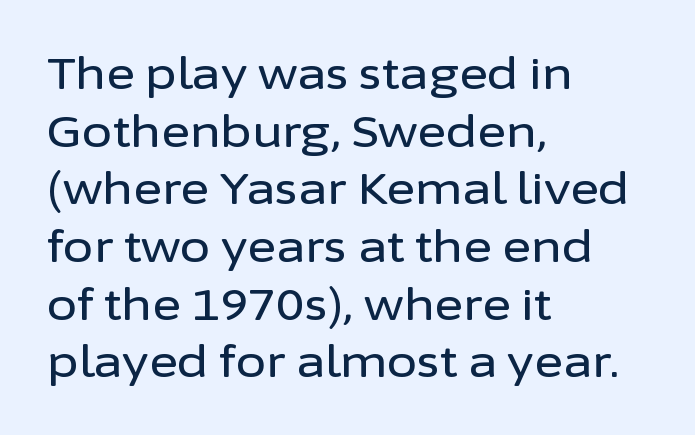
{"serif": "no", "italic": "no", "width": "normal", "stroke_contrast": "low", "x_height": "medium", "monospaced": "no", "underline": "no", "align": "left", "line_spacing": "normal", "line_spacing_ratio": 1.31, "letter_spacing": "normal", "letter_spacing_em": 0.0, "glyph_px": 44}
